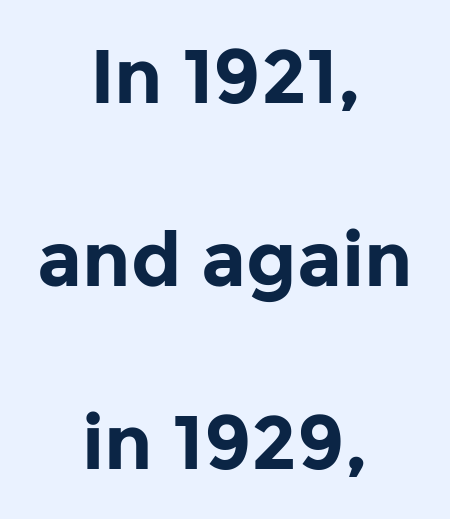
{"serif": "no", "italic": "no", "bold": "yes", "weight": "bold", "width": "normal", "stroke_contrast": "low", "x_height": "medium", "monospaced": "no", "underline": "no", "align": "center", "line_spacing": "loose", "line_spacing_ratio": 2.41, "letter_spacing": "normal", "letter_spacing_em": 0.0, "glyph_px": 76}
